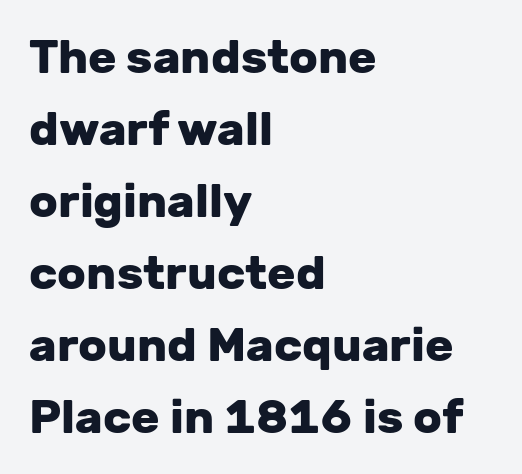
The vertical gap from one line to the next is medium. Check where the strokes stop: nothing finishes them off — pure sans. Is the block centered? No — it sits flush against the left margin. A bare baseline throughout the passage. Spacing verdict: proportional, widths tailored to each character. What weight is shown? A full bold with thick strokes.
